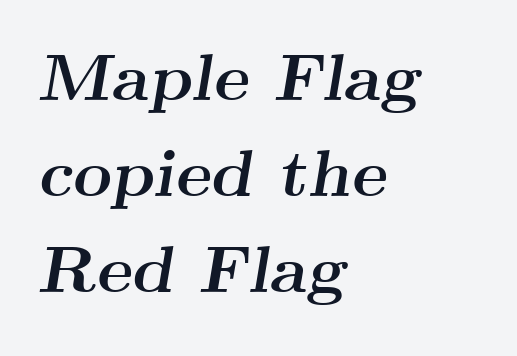
Q: Is the text bold? A: Yes.
Q: Is the text italic (slanted)? A: Yes, it leans right by about 9 degrees.
Q: Is the typeface a serif or a sans-serif typeface? A: Serif.
Q: Is the text underlined? A: No.
Q: How is the paragraph aligned? A: Left-aligned.
Q: Is the spacing between letters normal or unusually wide? A: Normal.
Q: Is the spacing between lines tight, normal or loose? A: Normal.
Q: Width (condensed, normal, or wide)? A: Wide.
Q: Stroke contrast? A: Medium.
Q: x-height? A: Small.
Q: Monospaced? A: No.
